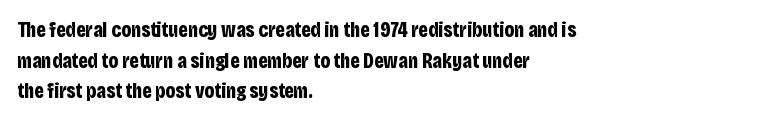
The image shows 21 px bold type, upright; set left-aligned, normal line spacing (1.46x), normal letter spacing, not underlined.
